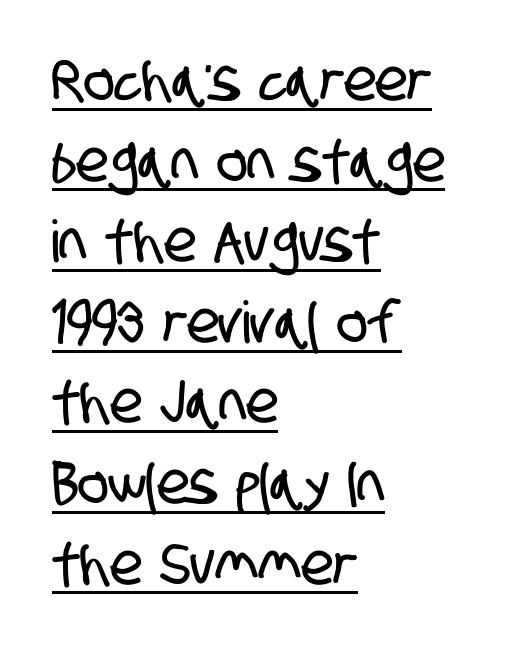
The image shows 58 px condensed sans-serif type; set left-aligned, normal line spacing (1.39x), normal letter spacing, underlined; low stroke contrast and a large x-height.
